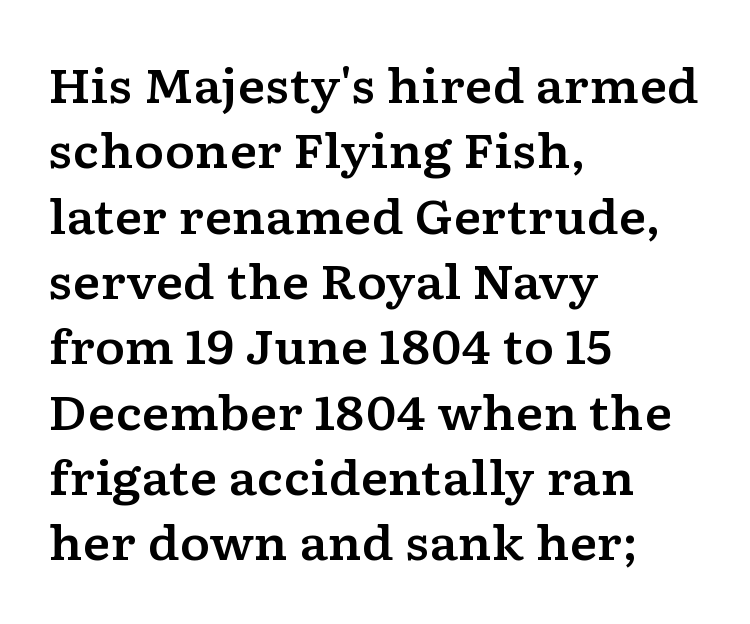
The image shows 46 px wide serif type, upright; set left-aligned, normal line spacing (1.42x), normal letter spacing, not underlined; low stroke contrast and a medium x-height.
